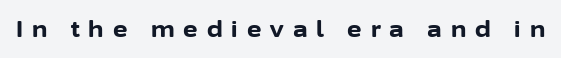
{"italic": "no", "bold": "yes", "underline": "no", "letter_spacing": "wide", "letter_spacing_em": 0.41, "glyph_px": 22}
